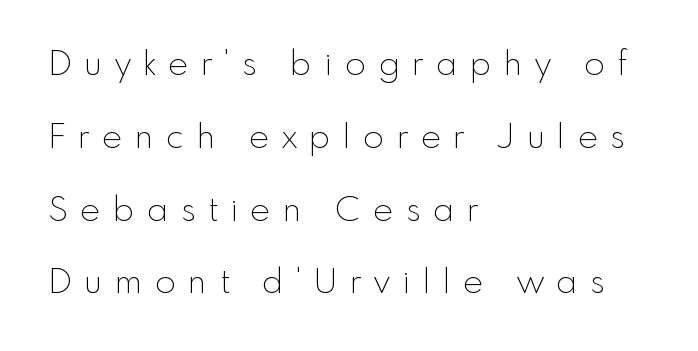
The image shows 34 px thin sans-serif type, upright; set left-aligned, loose line spacing (2.14x), unusually wide letter spacing (+0.37 em), not underlined; a small x-height.
